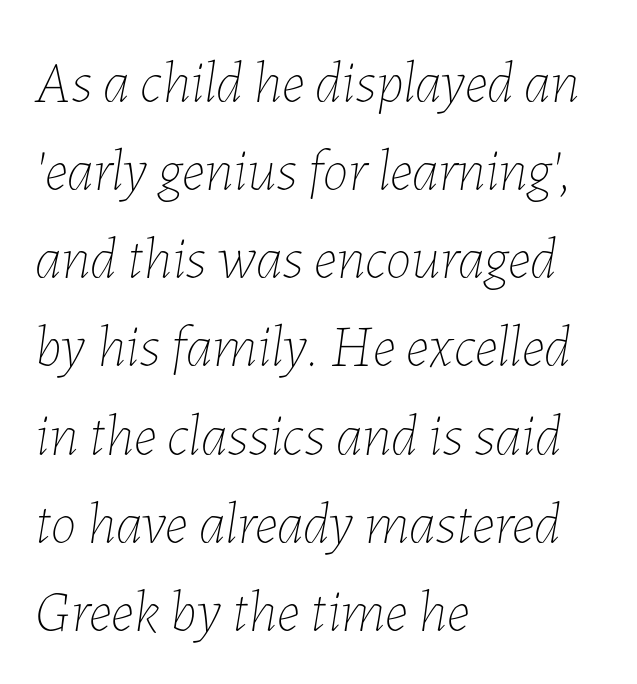
The image shows 58 px thin type, italic (leaning right); set left-aligned, normal line spacing (1.52x), normal letter spacing, not underlined; low stroke contrast and a medium x-height.
